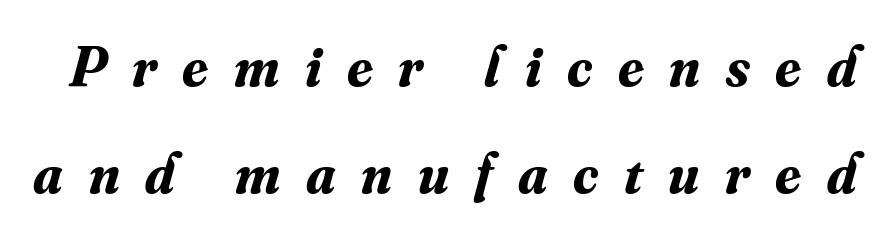
{"serif": "yes", "italic": "yes", "lean": "right", "slant_degrees": 16, "bold": "yes", "weight": "bold", "width": "normal", "stroke_contrast": "medium", "x_height": "small", "monospaced": "no", "underline": "no", "line_spacing_ratio": 1.87, "letter_spacing": "wide", "letter_spacing_em": 0.45, "glyph_px": 57}
